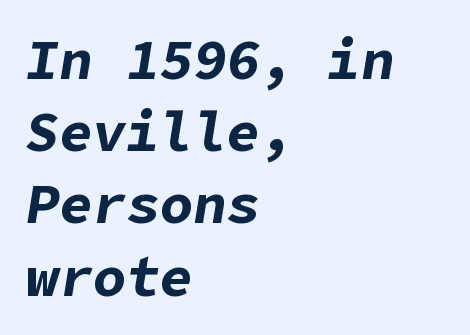
Q: Is the text bold? A: Yes.
Q: Is the text italic (slanted)? A: Yes, it leans right by about 9 degrees.
Q: Is the text underlined? A: No.
Q: How is the paragraph aligned? A: Left-aligned.
Q: Is the spacing between letters normal or unusually wide? A: Normal.
Q: Is the spacing between lines tight, normal or loose? A: Normal.
Q: Width (condensed, normal, or wide)? A: Normal.
Q: Stroke contrast? A: Low.
Q: x-height? A: Medium.
